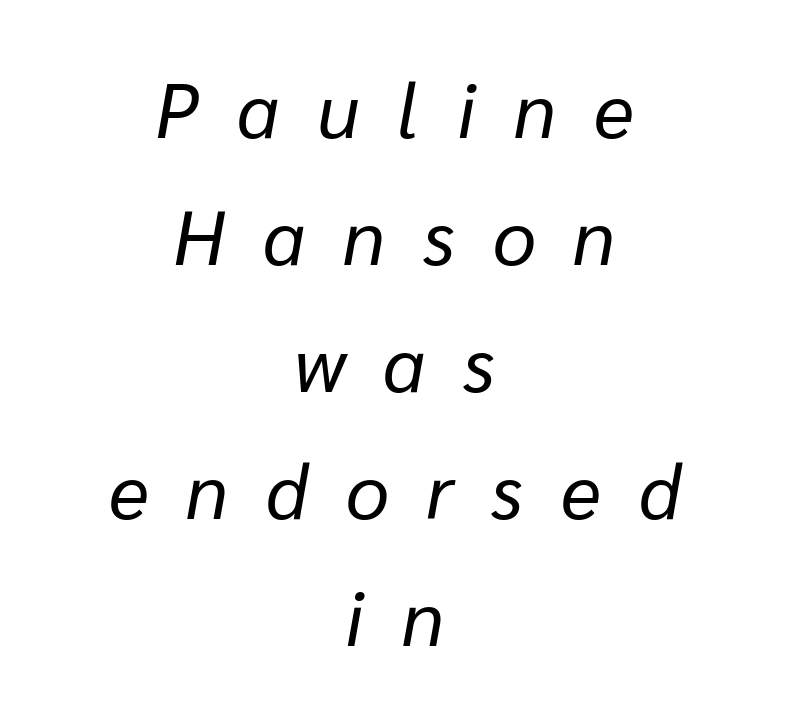
The image shows 77 px regular-weight type, italic (leaning right); set centered, normal line spacing (1.65x), unusually wide letter spacing (+0.49 em), not underlined; low stroke contrast and a medium x-height.
